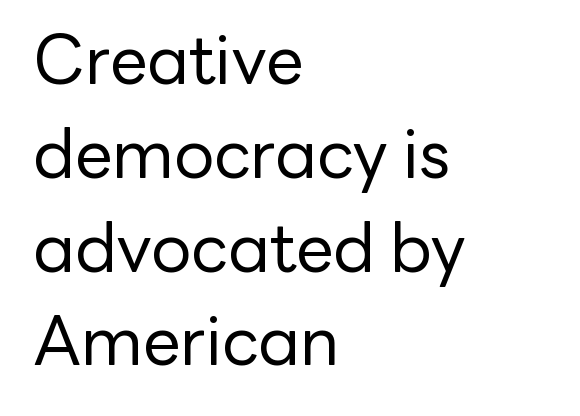
{"serif": "no", "italic": "no", "bold": "no", "weight": "regular", "width": "normal", "stroke_contrast": "low", "x_height": "medium", "monospaced": "no", "underline": "no", "align": "left", "line_spacing": "normal", "line_spacing_ratio": 1.4, "letter_spacing": "normal", "letter_spacing_em": 0.0, "glyph_px": 67}
